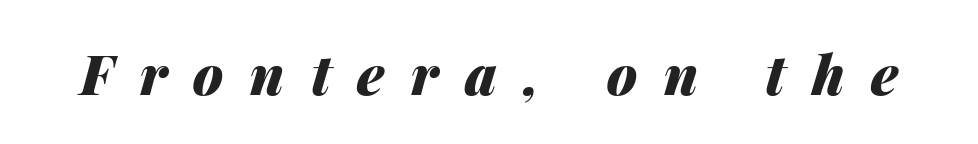
The image shows 55 px heavy type, italic (leaning right); set unusually wide letter spacing (+0.48 em), not underlined; medium stroke contrast and a medium x-height.
